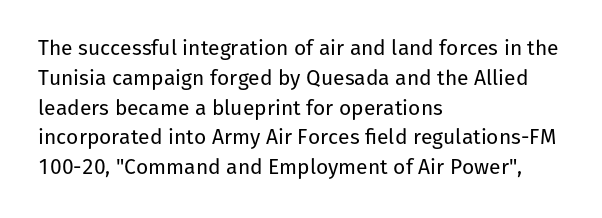
Quick note: interline space is typical. Nothing unusual about the tracking: characters are spaced as the font intends. Unmarked baselines from the first word to the last. No italicization has been applied; the sample stays upright.
